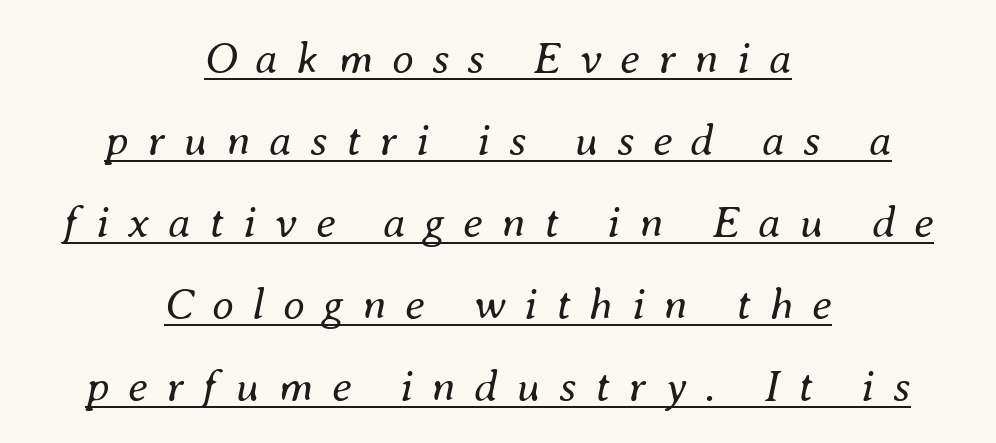
The face looks like a standard text weight, possibly lighter. Honestly, the underline is the first thing you notice here. You could only call the tracking loose — the letters float apart. Spacing verdict: proportional, widths tailored to each character. The compositor balanced each line on the midline. This is oblique type, the kind used for emphasis or titles.
